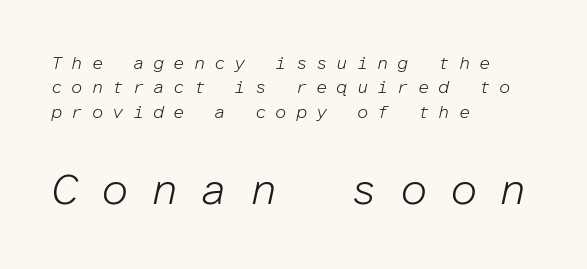
Underlining? Definitely not there. The ragged edge is on the right, which tells us the setting is flush left. The lower block of text is set noticeably larger than the block above it. No heavy texture on the line: the type isn't bold.
